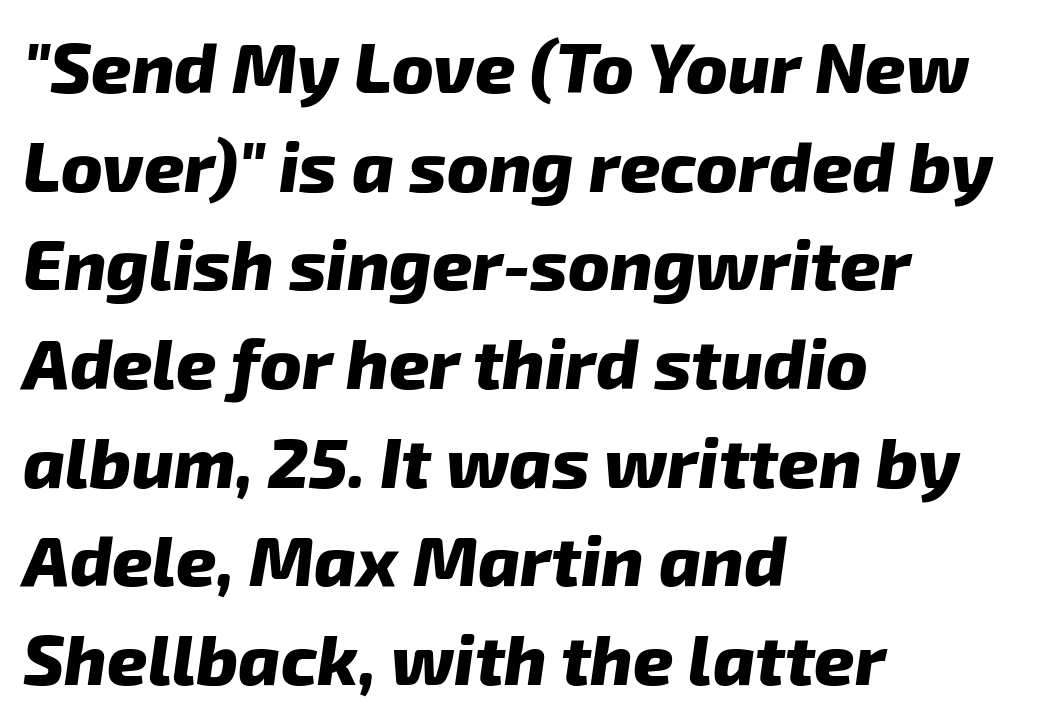
The image shows 70 px heavy type, italic (leaning right); set left-aligned, normal line spacing (1.41x), normal letter spacing, not underlined; low stroke contrast and a medium x-height.
